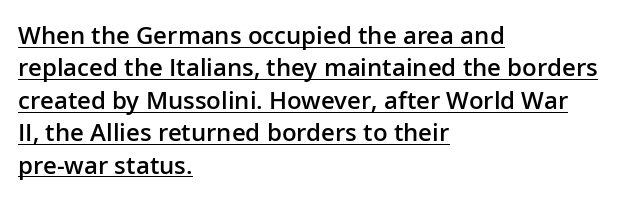
Q: Is the text bold? A: Semi-bold.
Q: Is the text italic (slanted)? A: No, it is upright.
Q: Is the text underlined? A: Yes.
Q: How is the paragraph aligned? A: Left-aligned.
Q: Is the spacing between letters normal or unusually wide? A: Normal.
Q: Is the spacing between lines tight, normal or loose? A: Normal.
